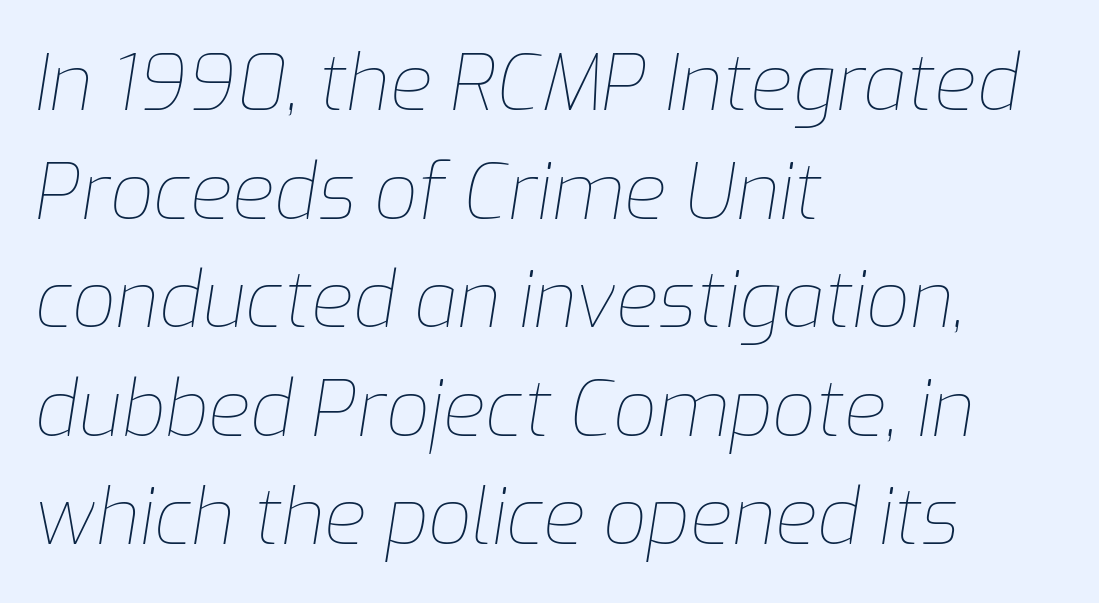
Q: Is the text bold? A: No.
Q: Is the text italic (slanted)? A: Yes, it leans right by about 9 degrees.
Q: Is the text underlined? A: No.
Q: How is the paragraph aligned? A: Left-aligned.
Q: Is the spacing between letters normal or unusually wide? A: Normal.
Q: Is the spacing between lines tight, normal or loose? A: Normal.
Q: Width (condensed, normal, or wide)? A: Normal.
Q: Stroke contrast? A: Low.
Q: x-height? A: Medium.
Q: Monospaced? A: No.
